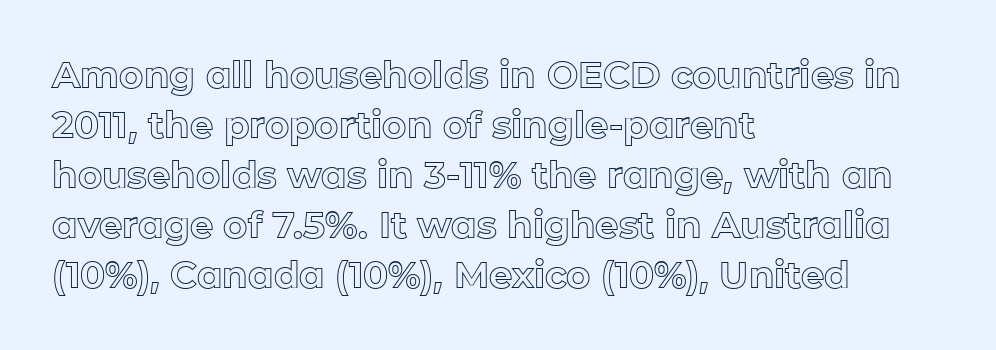
The image shows 37 px text type, upright; set left-aligned, normal line spacing (1.35x), normal letter spacing, not underlined; a medium x-height.
